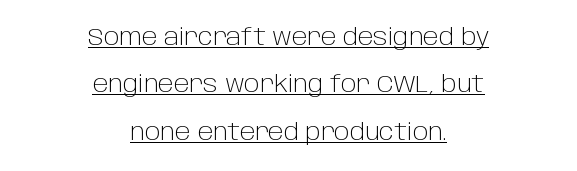
The image shows 24 px text type, upright; set centered, loose line spacing (1.97x), normal letter spacing, underlined.
